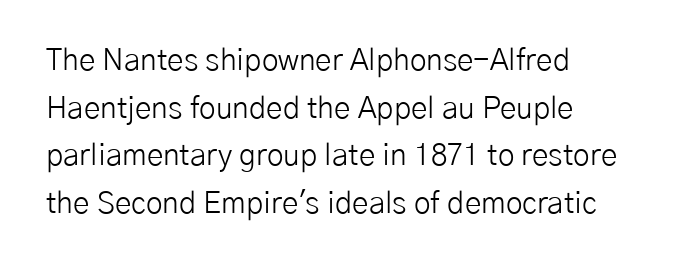
This sample keeps an unexceptional amount of space between lines. The line texture is even and compact thanks to regular tracking. Only glyphs here, with clear space below each row. Weight class: somewhere from thin through regular. The letters stand upright; this is a roman face. The lines are quadded left.
